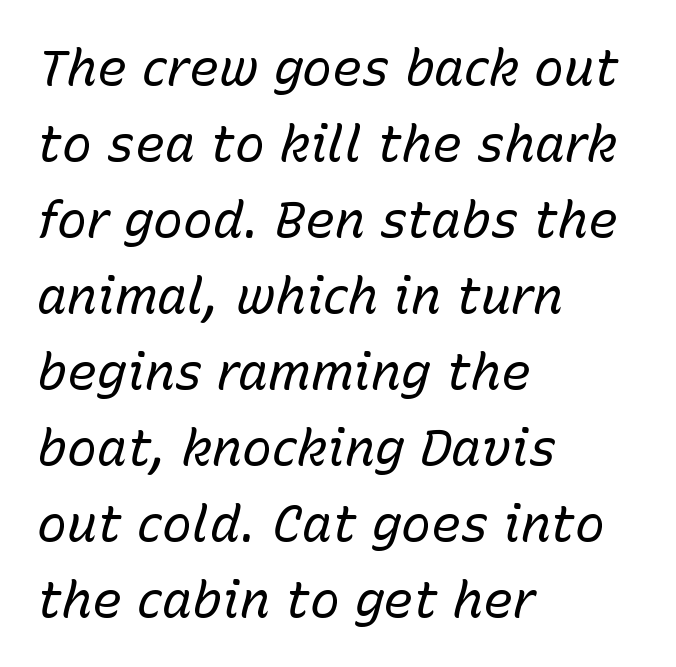
The image shows 50 px regular-weight type, italic (leaning right); set left-aligned, normal line spacing (1.52x), normal letter spacing, not underlined; low stroke contrast and a medium x-height.
